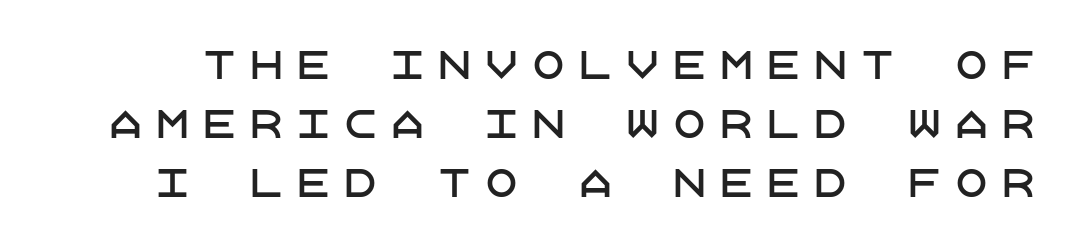
The image shows 37 px sans-serif type, upright; set normal line spacing (1.59x), unusually wide letter spacing (+0.27 em), not underlined; low stroke contrast and a large x-height.
